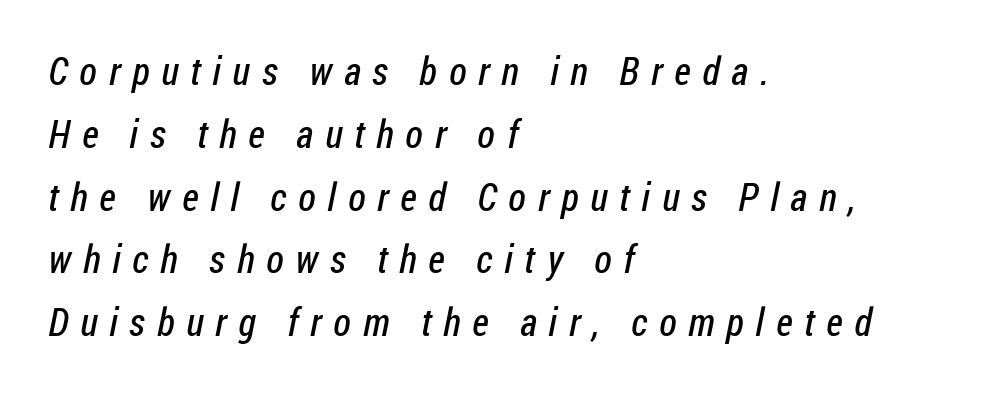
Q: Is the text bold? A: No.
Q: Is the typeface a serif or a sans-serif typeface? A: Sans-serif.
Q: Is the text underlined? A: No.
Q: How is the paragraph aligned? A: Left-aligned.
Q: Is the spacing between letters normal or unusually wide? A: Unusually wide.
Q: Is the spacing between lines tight, normal or loose? A: Normal.
Q: Width (condensed, normal, or wide)? A: Condensed.
Q: Stroke contrast? A: Low.
Q: x-height? A: Medium.
Q: Monospaced? A: No.
